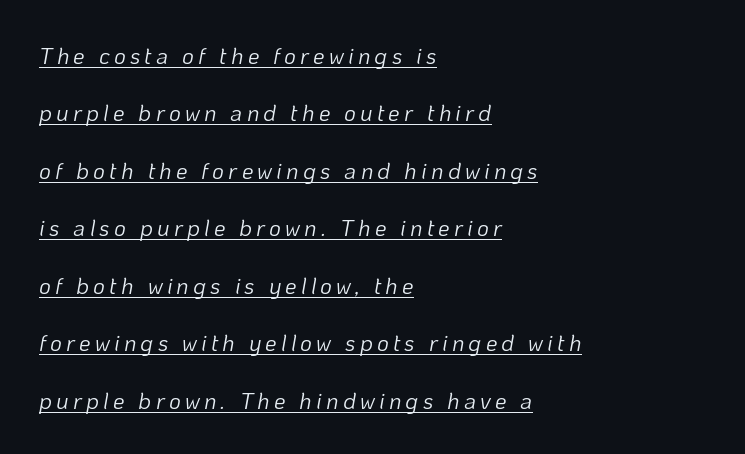
{"italic": "yes", "lean": "right", "slant_degrees": 10, "bold": "no", "underline": "yes", "align": "left", "line_spacing": "loose", "line_spacing_ratio": 2.5, "glyph_px": 23}
